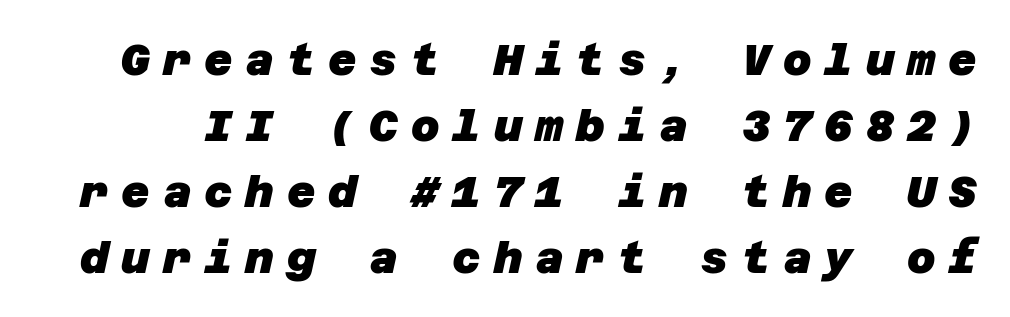
These lines sit exactly where default settings would place them. The glyphs have the mass of a bold cut. Inter-character spacing is expanded well beyond the font's built-in metrics. Any mark beneath the type? The region is blank. Note: no serifs on the glyphs.
